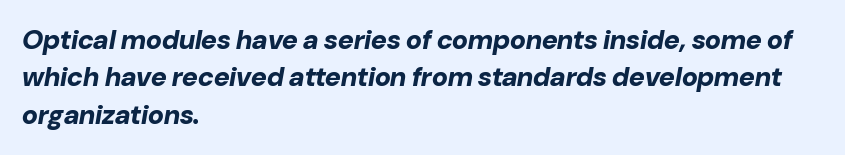
Each new line begins a customary step beneath the previous one. Short and long lines alike share a common starting point at left. Clear beneath every line of the passage. Tall strokes in this sample are angled rather than plumb.
